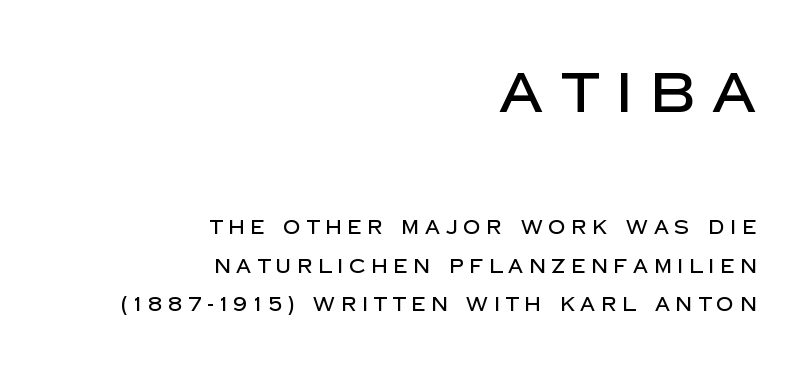
Q: Is the text italic (slanted)? A: No, it is upright.
Q: Is the typeface a serif or a sans-serif typeface? A: Sans-serif.
Q: Is the text underlined? A: No.
Q: How is the paragraph aligned? A: Right-aligned.
Q: Is the spacing between letters normal or unusually wide? A: Unusually wide.
Q: Is the spacing between lines tight, normal or loose? A: Loose.
Q: Which block of text is set in a larger size, the first (top) or the second (bottom)? A: The first (top) one.
Q: Width (condensed, normal, or wide)? A: Normal.
Q: Stroke contrast? A: Low.
Q: x-height? A: Large.
Q: Monospaced? A: No.
